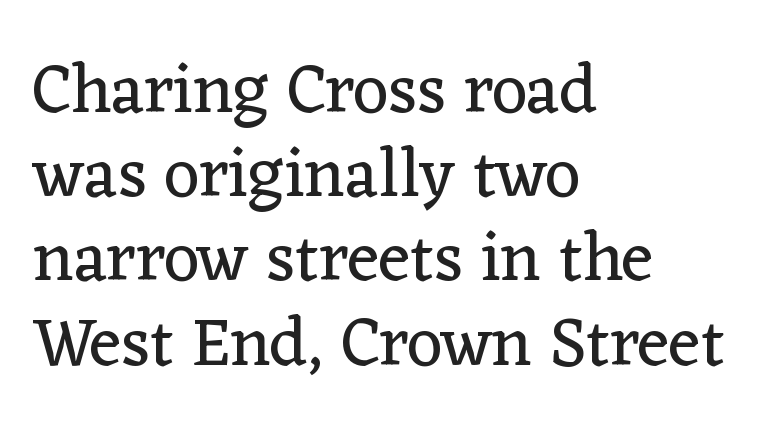
Q: Is the text bold? A: No.
Q: Is the text italic (slanted)? A: No, it is upright.
Q: Is the typeface a serif or a sans-serif typeface? A: Serif.
Q: Is the text underlined? A: No.
Q: How is the paragraph aligned? A: Left-aligned.
Q: Is the spacing between letters normal or unusually wide? A: Normal.
Q: Width (condensed, normal, or wide)? A: Normal.
Q: Stroke contrast? A: Low.
Q: x-height? A: Medium.
Q: Monospaced? A: No.
